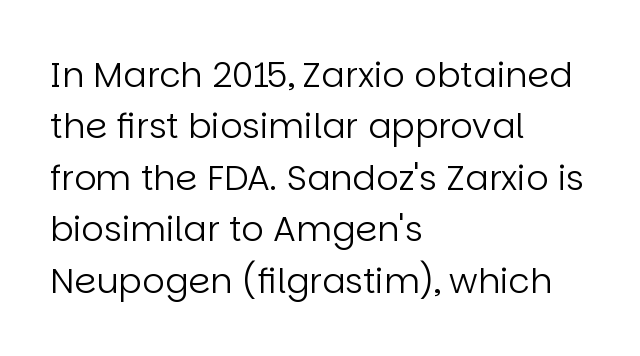
Q: Is the text bold? A: No.
Q: Is the text italic (slanted)? A: No, it is upright.
Q: Is the typeface a serif or a sans-serif typeface? A: Sans-serif.
Q: Is the text underlined? A: No.
Q: How is the paragraph aligned? A: Left-aligned.
Q: Is the spacing between letters normal or unusually wide? A: Normal.
Q: Is the spacing between lines tight, normal or loose? A: Normal.
Q: Width (condensed, normal, or wide)? A: Normal.
Q: Stroke contrast? A: Low.
Q: x-height? A: Large.
Q: Monospaced? A: No.
